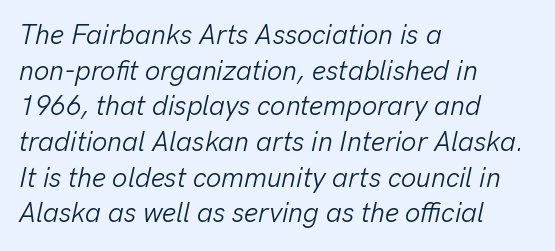
Q: Is the text bold? A: No.
Q: Is the text italic (slanted)? A: Yes, it leans right by about 13 degrees.
Q: Is the text underlined? A: No.
Q: How is the paragraph aligned? A: Left-aligned.
Q: Is the spacing between letters normal or unusually wide? A: Normal.
Q: Is the spacing between lines tight, normal or loose? A: Normal.
